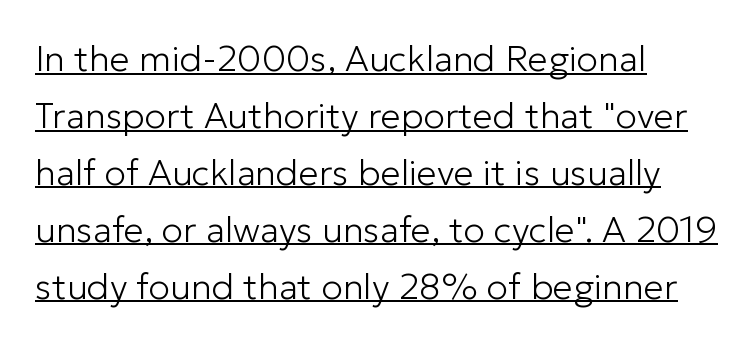
{"serif": "no", "italic": "no", "bold": "no", "weight": "light", "width": "normal", "stroke_contrast": "low", "x_height": "medium", "monospaced": "no", "underline": "yes", "align": "left", "line_spacing": "normal", "line_spacing_ratio": 1.58, "letter_spacing": "normal", "letter_spacing_em": 0.0, "glyph_px": 36}
